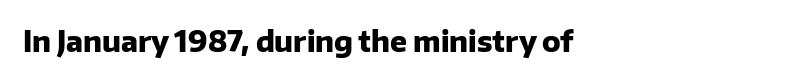
The image shows 28 px heavy sans-serif type, upright; set left-aligned, normal letter spacing, not underlined; low stroke contrast and a medium x-height.
